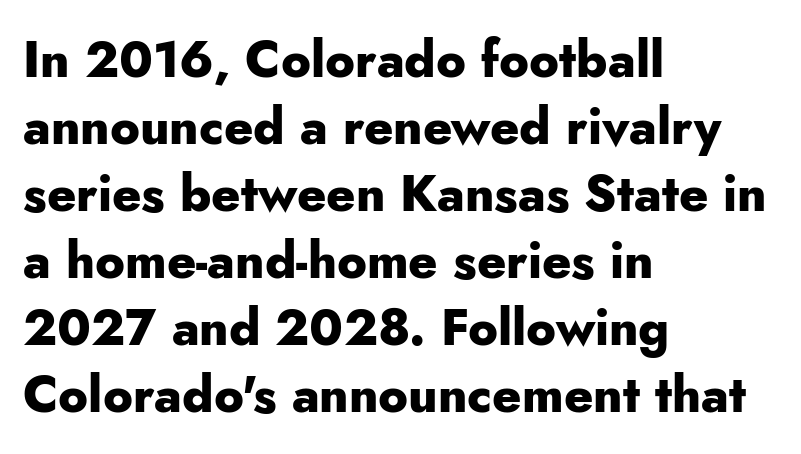
Q: Is the text bold? A: Yes.
Q: Is the text italic (slanted)? A: No, it is upright.
Q: Is the typeface a serif or a sans-serif typeface? A: Sans-serif.
Q: Is the text underlined? A: No.
Q: How is the paragraph aligned? A: Left-aligned.
Q: Is the spacing between letters normal or unusually wide? A: Normal.
Q: Is the spacing between lines tight, normal or loose? A: Normal.
Q: Width (condensed, normal, or wide)? A: Normal.
Q: Stroke contrast? A: Low.
Q: x-height? A: Small.
Q: Monospaced? A: No.
